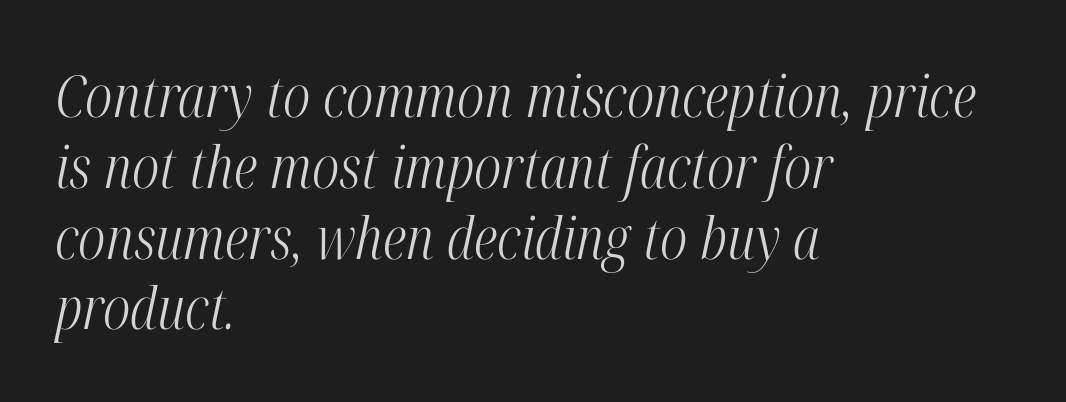
{"serif": "yes", "italic": "yes", "lean": "right", "slant_degrees": 12, "bold": "no", "weight": "light", "width": "condensed", "stroke_contrast": "high", "x_height": "medium", "monospaced": "no", "underline": "no", "align": "left", "line_spacing_ratio": 1.22, "letter_spacing": "normal", "letter_spacing_em": 0.0, "glyph_px": 58}
